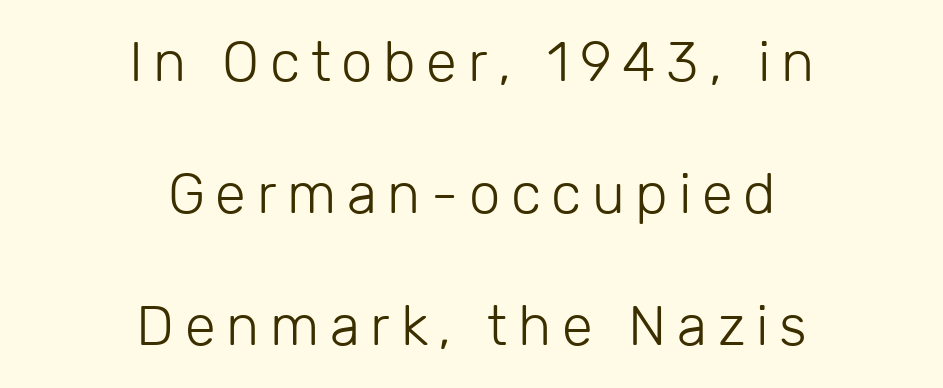
{"serif": "no", "italic": "no", "bold": "no", "weight": "light", "width": "normal", "stroke_contrast": "low", "x_height": "medium", "monospaced": "no", "underline": "no", "align": "center", "line_spacing": "loose", "line_spacing_ratio": 2.36, "glyph_px": 56}
